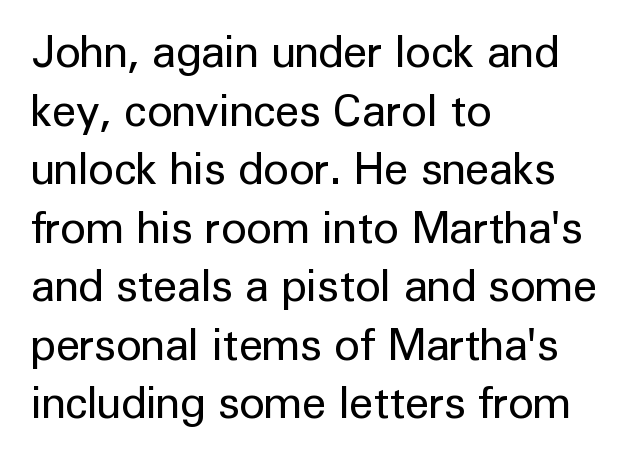
Q: Is the text bold? A: No.
Q: Is the text italic (slanted)? A: No, it is upright.
Q: Is the typeface a serif or a sans-serif typeface? A: Sans-serif.
Q: Is the text underlined? A: No.
Q: How is the paragraph aligned? A: Left-aligned.
Q: Is the spacing between letters normal or unusually wide? A: Normal.
Q: Is the spacing between lines tight, normal or loose? A: Normal.
Q: Width (condensed, normal, or wide)? A: Normal.
Q: Stroke contrast? A: Low.
Q: x-height? A: Medium.
Q: Monospaced? A: No.
